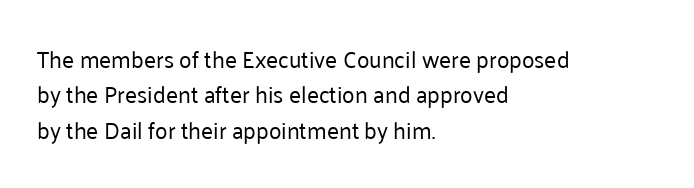
The image shows 23 px text type, upright; set left-aligned, normal line spacing (1.54x), normal letter spacing, not underlined.
